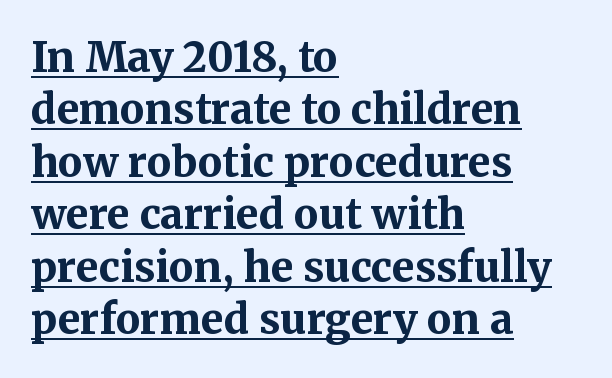
{"serif": "yes", "italic": "no", "bold": "yes", "weight": "bold", "width": "normal", "stroke_contrast": "medium", "x_height": "medium", "monospaced": "no", "underline": "yes", "align": "left", "line_spacing": "normal", "line_spacing_ratio": 1.28, "letter_spacing": "normal", "letter_spacing_em": 0.0, "glyph_px": 41}
